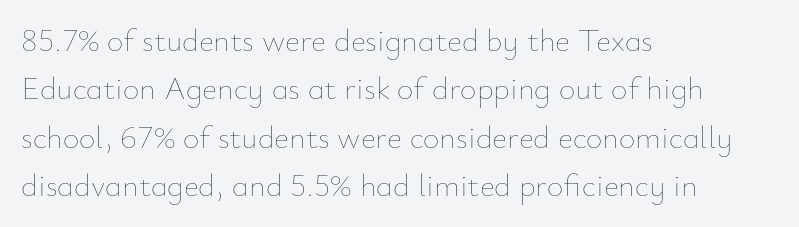
The image shows 32 px thin type, upright; set left-aligned, normal line spacing (1.51x), normal letter spacing, not underlined; low stroke contrast and a small x-height.
